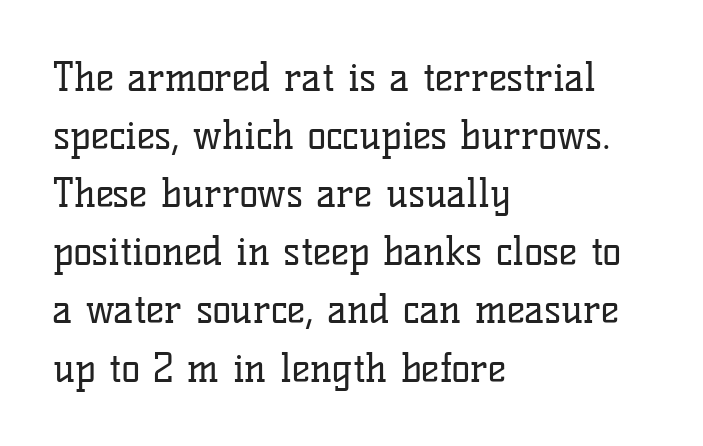
Nothing heavy about these letters — not bold at all. The font family rendered here belongs to the serif group. Students, note that the glyphs here touch the page at normal intervals. The lettering stays uniformly vertical, giving the passage a roman look.
